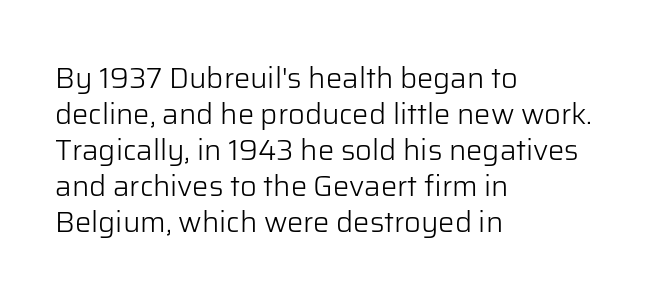
{"serif": "no", "italic": "no", "bold": "no", "weight": "light", "width": "normal", "stroke_contrast": "low", "x_height": "medium", "monospaced": "no", "underline": "no", "align": "left", "line_spacing_ratio": 1.24, "letter_spacing": "normal", "letter_spacing_em": 0.0, "glyph_px": 29}
